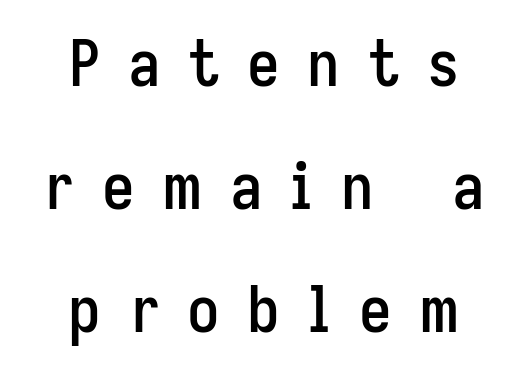
In terms of letterform style, serifs are entirely absent. You can tell it's not italic because the verticals are truly vertical. You could not count columns in this text — the font is proportionally spaced. Descenders are the only things crossing below the line.
